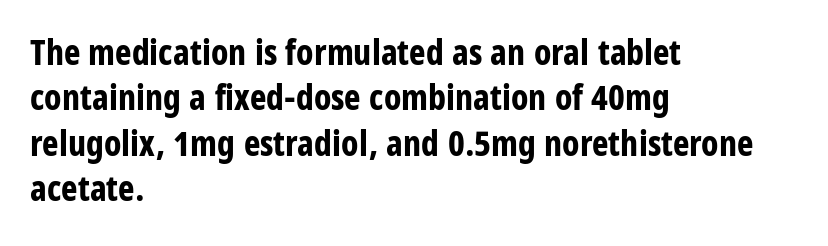
{"serif": "no", "italic": "no", "bold": "yes", "weight": "bold", "width": "condensed", "stroke_contrast": "low", "x_height": "large", "monospaced": "no", "underline": "no", "align": "left", "line_spacing": "normal", "line_spacing_ratio": 1.3, "letter_spacing": "normal", "letter_spacing_em": 0.0, "glyph_px": 35}
